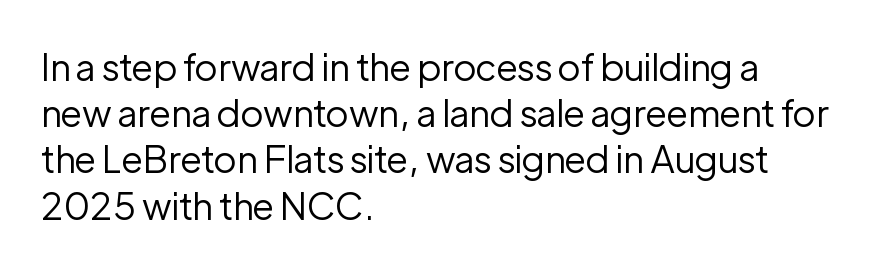
{"serif": "no", "italic": "no", "bold": "no", "weight": "regular", "width": "normal", "stroke_contrast": "low", "x_height": "medium", "monospaced": "no", "underline": "no", "align": "left", "line_spacing": "normal", "line_spacing_ratio": 1.25, "letter_spacing": "normal", "letter_spacing_em": 0.0, "glyph_px": 37}
